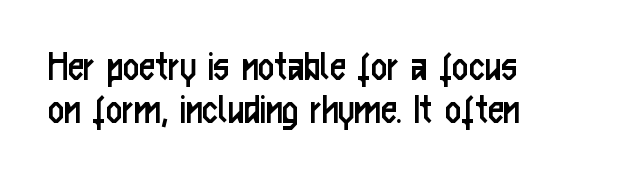
The image shows 45 px regular-weight, condensed sans-serif type, upright; set left-aligned, tight line spacing (0.96x), normal letter spacing, not underlined; low stroke contrast and a medium x-height.
